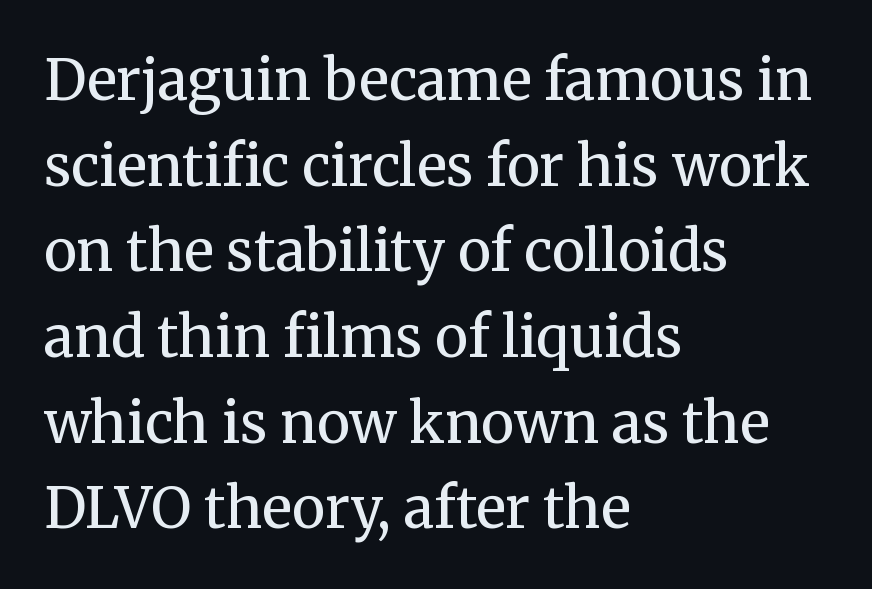
Stem width sits at or under what a default text font uses. Looks like regular typesetting: each glyph gets only the width it needs. Line beginnings align vertically; line endings do not. Notice how the stems are strictly vertical — no italics here.
